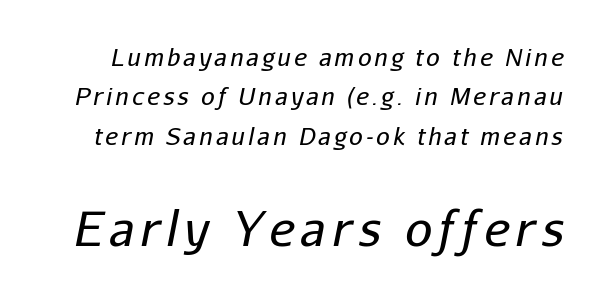
The font's italic variant was chosen for this text. What's the leading like? Ordinary, nothing unusual. The letters advance in unequal steps, a hallmark of proportional type. Here the second block reads like a headline and the first like body copy. Caption: face not bold, strokes unweighted. Anything drawn beneath the words? Only blank space.
